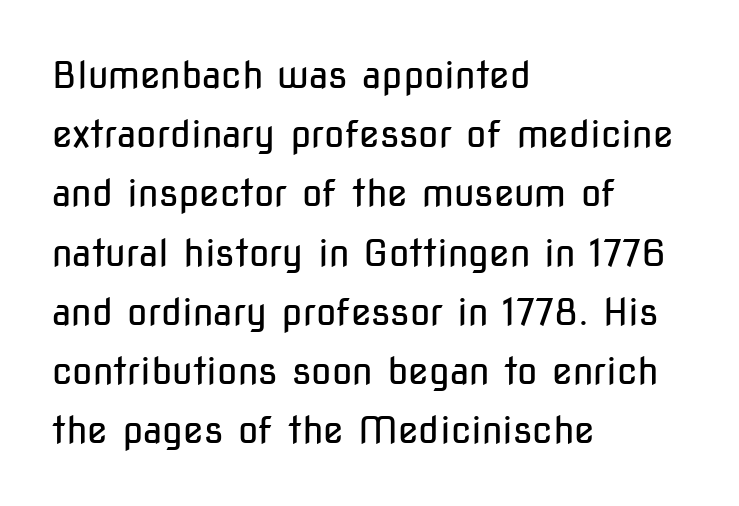
This sample keeps an unexceptional amount of space between lines. Layout note: lines flush left. Proportional: the letters do not fall into vertical columns. The font is comparable to plain body text, perhaps lighter.
